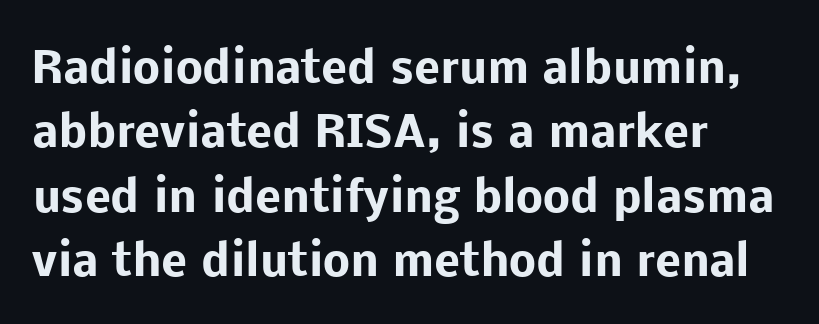
The image shows 43 px heavy sans-serif type, upright; set left-aligned, normal line spacing (1.5x), normal letter spacing, not underlined; low stroke contrast and a medium x-height.
